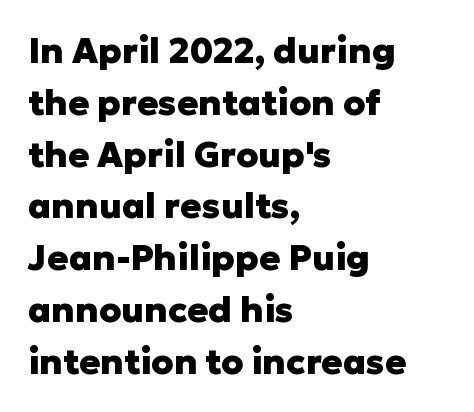
The image shows 35 px heavy sans-serif type, upright; set left-aligned, normal line spacing (1.48x), normal letter spacing, not underlined; low stroke contrast and a medium x-height.
